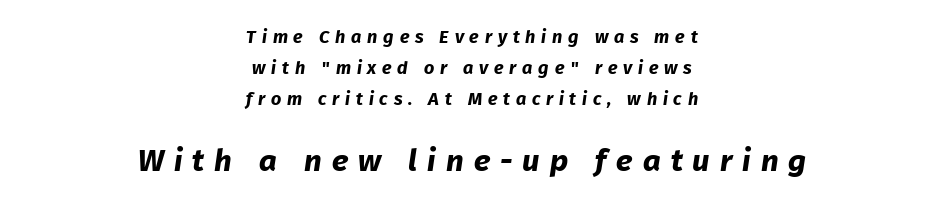
Q: Is the text bold? A: Yes.
Q: Is the typeface a serif or a sans-serif typeface? A: Sans-serif.
Q: Is the text underlined? A: No.
Q: How is the paragraph aligned? A: Centered.
Q: Is the spacing between letters normal or unusually wide? A: Unusually wide.
Q: Which block of text is set in a larger size, the first (top) or the second (bottom)? A: The second (bottom) one.
Q: Width (condensed, normal, or wide)? A: Normal.
Q: Stroke contrast? A: Low.
Q: x-height? A: Medium.
Q: Monospaced? A: No.
